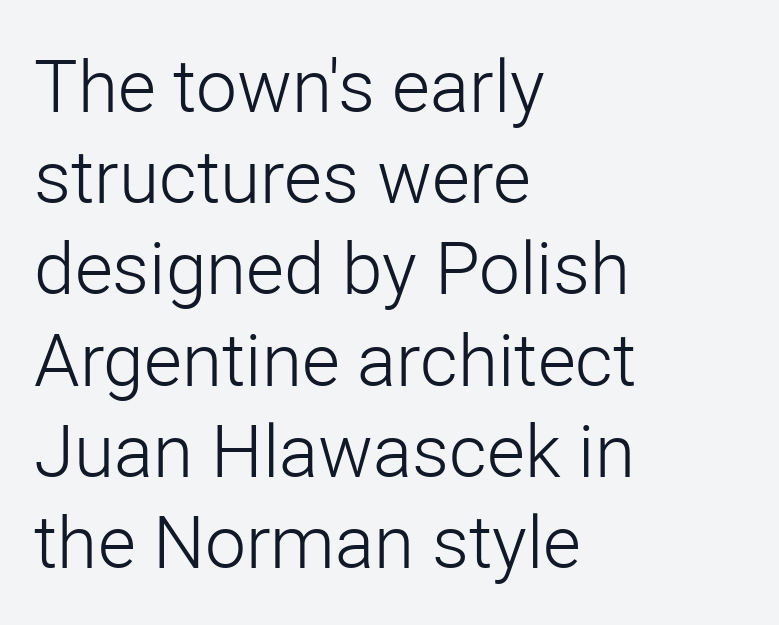
Q: Is the text bold? A: No.
Q: Is the text italic (slanted)? A: No, it is upright.
Q: Is the typeface a serif or a sans-serif typeface? A: Sans-serif.
Q: Is the text underlined? A: No.
Q: How is the paragraph aligned? A: Left-aligned.
Q: Is the spacing between letters normal or unusually wide? A: Normal.
Q: Is the spacing between lines tight, normal or loose? A: Normal.
Q: Width (condensed, normal, or wide)? A: Normal.
Q: Stroke contrast? A: Low.
Q: x-height? A: Medium.
Q: Monospaced? A: No.
